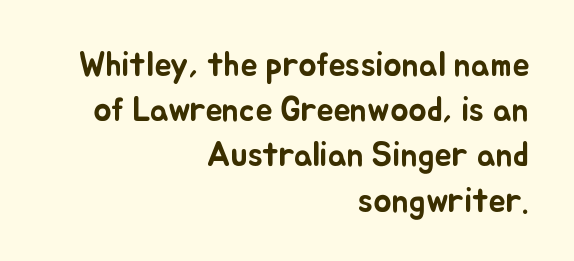
Looks like regular typesetting: each glyph gets only the width it needs. Honestly, there is no underline to notice here at all. A typesetter would call this leading conventional body-copy spacing. Does extra space separate the letters? No, they use regular spacing.
